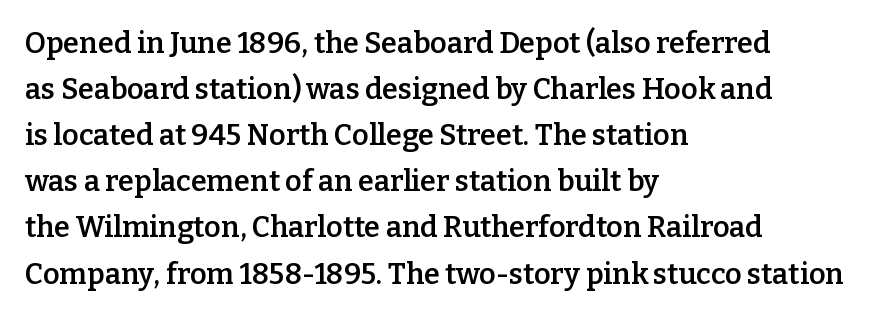
Q: Is the text bold? A: Semi-bold.
Q: Is the text italic (slanted)? A: No, it is upright.
Q: Is the typeface a serif or a sans-serif typeface? A: Serif.
Q: Is the text underlined? A: No.
Q: How is the paragraph aligned? A: Left-aligned.
Q: Is the spacing between letters normal or unusually wide? A: Normal.
Q: Is the spacing between lines tight, normal or loose? A: Normal.
Q: Width (condensed, normal, or wide)? A: Normal.
Q: Stroke contrast? A: Low.
Q: x-height? A: Medium.
Q: Monospaced? A: No.
